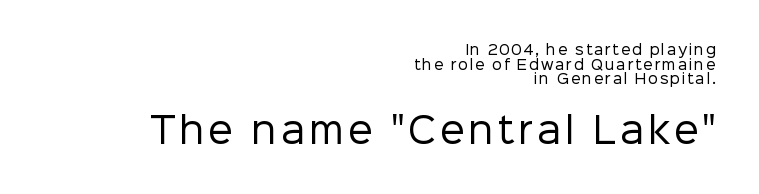
The image shows 35 px regular-weight sans-serif type, upright; set right-aligned, tight line spacing (1.04x), not underlined; the second (bottom) block is 2.5x larger; low stroke contrast and a medium x-height.
